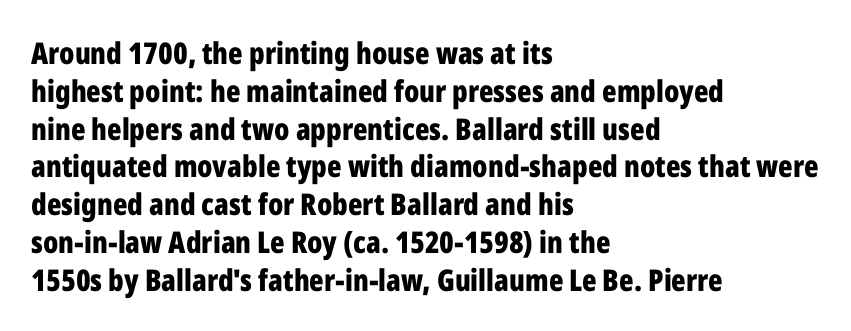
Q: Is the text bold? A: Yes.
Q: Is the text italic (slanted)? A: No, it is upright.
Q: Is the typeface a serif or a sans-serif typeface? A: Sans-serif.
Q: Is the text underlined? A: No.
Q: How is the paragraph aligned? A: Left-aligned.
Q: Is the spacing between letters normal or unusually wide? A: Normal.
Q: Is the spacing between lines tight, normal or loose? A: Normal.
Q: Width (condensed, normal, or wide)? A: Condensed.
Q: Stroke contrast? A: Low.
Q: x-height? A: Medium.
Q: Monospaced? A: No.
